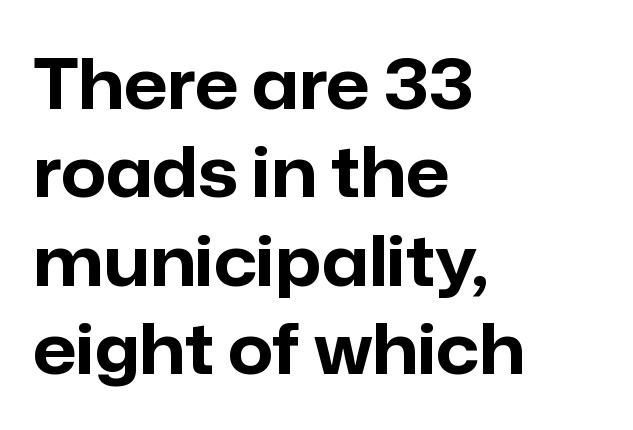
The image shows 69 px bold sans-serif type, upright; set left-aligned, normal line spacing (1.28x), normal letter spacing, not underlined; low stroke contrast and a medium x-height.
